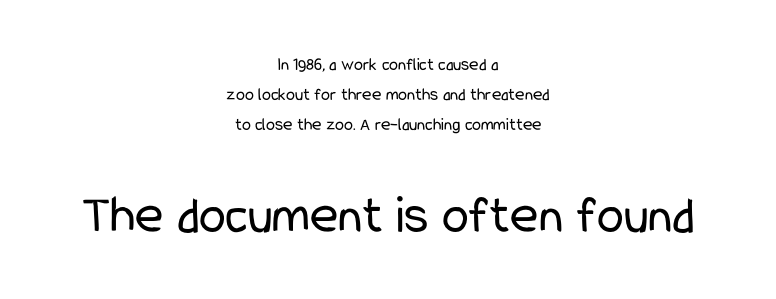
{"serif": "no", "italic": "no", "bold": "no", "weight": "regular", "width": "condensed", "stroke_contrast": "low", "x_height": "medium", "monospaced": "no", "underline": "no", "align": "center", "line_spacing": "normal", "line_spacing_ratio": 1.67, "letter_spacing": "normal", "letter_spacing_em": 0.0, "larger_block": "second", "size_ratio": 3.0, "glyph_px": 54}
